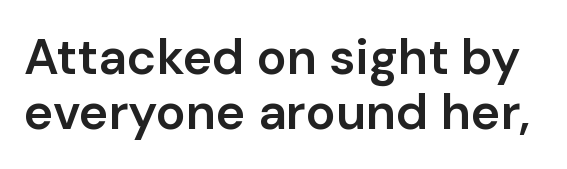
The image shows 50 px semibold sans-serif type, upright; set tight line spacing (1.1x), normal letter spacing, not underlined; low stroke contrast and a medium x-height.
